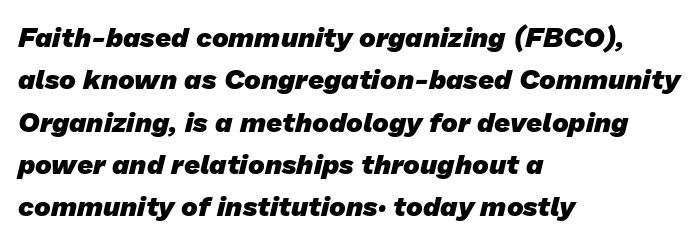
The image shows 28 px heavy sans-serif type; set left-aligned, normal line spacing (1.51x), normal letter spacing, not underlined; low stroke contrast and a medium x-height.
